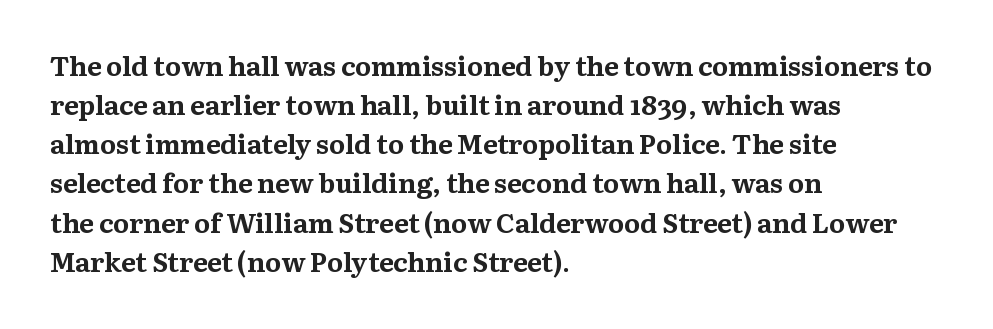
The typography opts for an upright posture over an oblique one. The face used here has the dense, thick strokes of a bold. Words float on clear page, feet unadorned. The typesetter chose a ragged-right arrangement here.
